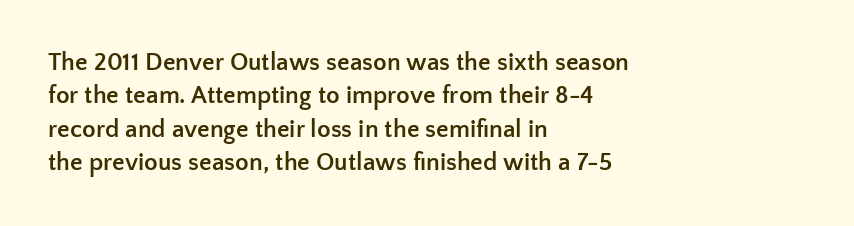
Q: Is the text bold? A: Yes.
Q: Is the text italic (slanted)? A: No, it is upright.
Q: Is the text underlined? A: No.
Q: How is the paragraph aligned? A: Left-aligned.
Q: Is the spacing between letters normal or unusually wide? A: Normal.
Q: Is the spacing between lines tight, normal or loose? A: Normal.
